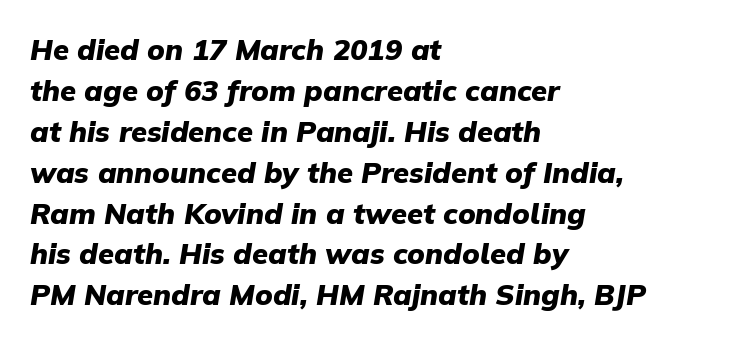
The image shows 29 px heavy type, italic (leaning right); set left-aligned, normal line spacing (1.41x), normal letter spacing, not underlined; low stroke contrast and a medium x-height.
